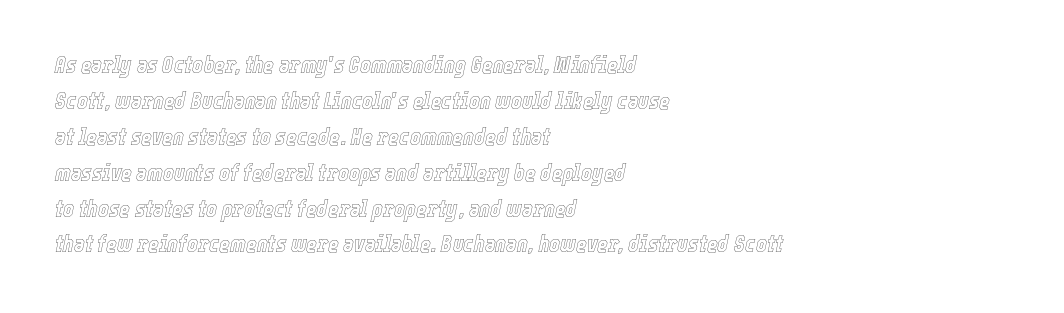
The image shows 23 px text type, italic (leaning right); set left-aligned, normal line spacing (1.56x), normal letter spacing, not underlined.
